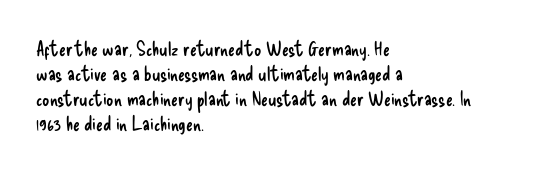
{"italic": "no", "bold": "no", "underline": "no", "align": "left", "line_spacing": "normal", "line_spacing_ratio": 1.25, "letter_spacing": "normal", "letter_spacing_em": 0.0, "glyph_px": 20}
